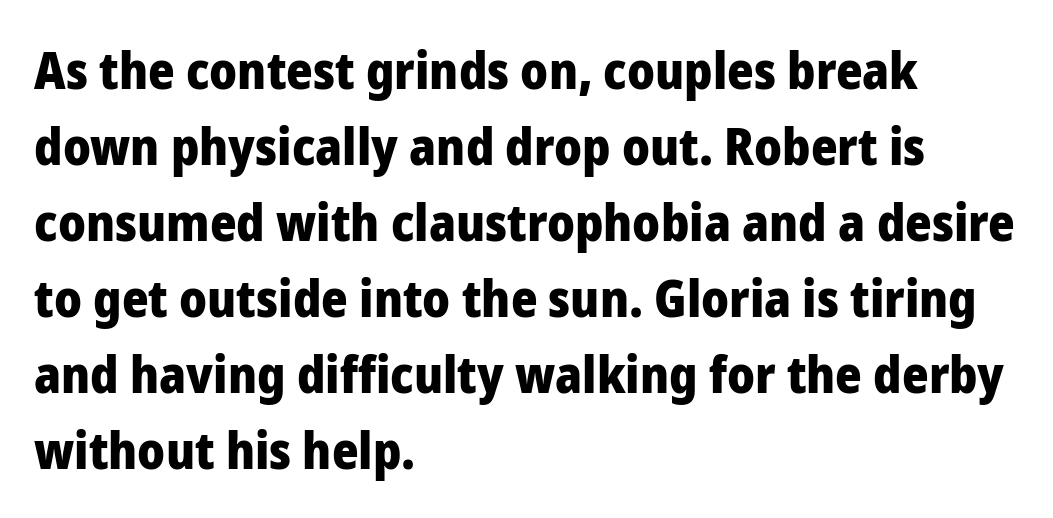
{"serif": "no", "italic": "no", "bold": "yes", "weight": "heavy", "width": "normal", "stroke_contrast": "low", "x_height": "medium", "monospaced": "no", "underline": "no", "align": "left", "line_spacing": "normal", "line_spacing_ratio": 1.49, "letter_spacing": "normal", "letter_spacing_em": 0.0, "glyph_px": 51}
